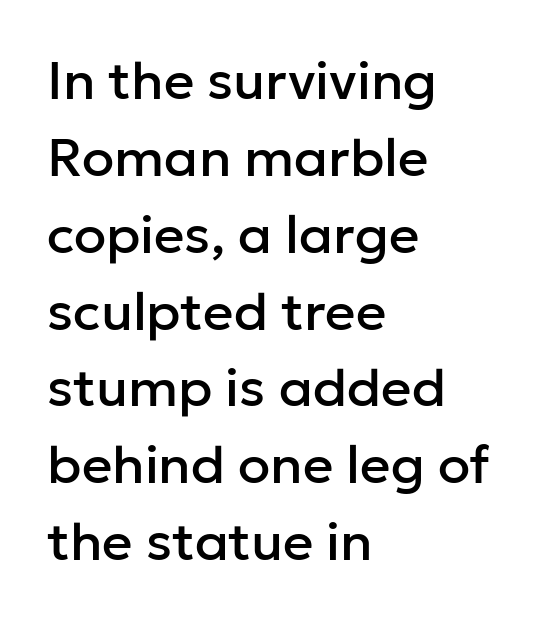
{"serif": "no", "italic": "no", "width": "normal", "stroke_contrast": "low", "x_height": "medium", "monospaced": "no", "underline": "no", "align": "left", "line_spacing": "normal", "line_spacing_ratio": 1.45, "letter_spacing": "normal", "letter_spacing_em": 0.0, "glyph_px": 53}
